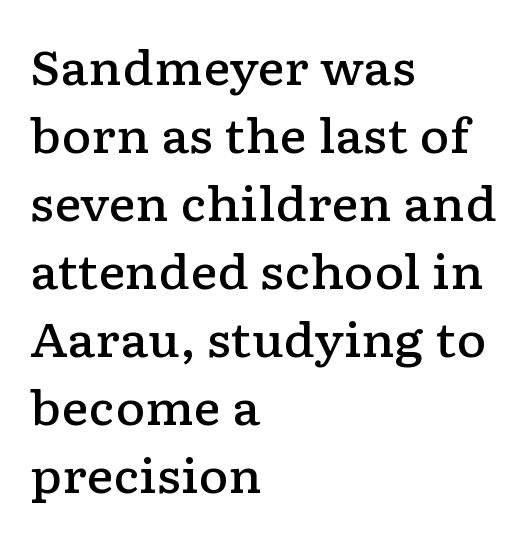
Between one letter and the next there's only the usual sliver of space. The letters stand straight up with perfectly vertical stems. Classification — serif. Proportional: the letters do not fall into vertical columns. These lines carry some extra weight — a demibold, not a full bold. Unmarked baselines from the first word to the last.
